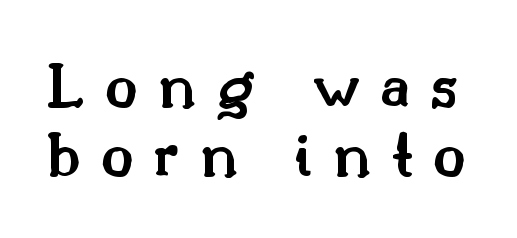
Q: Is the text bold? A: Semi-bold.
Q: Is the text italic (slanted)? A: No, it is upright.
Q: Is the typeface a serif or a sans-serif typeface? A: Serif.
Q: Is the text underlined? A: No.
Q: Is the spacing between letters normal or unusually wide? A: Unusually wide.
Q: Is the spacing between lines tight, normal or loose? A: Tight.
Q: Width (condensed, normal, or wide)? A: Normal.
Q: Stroke contrast? A: Medium.
Q: x-height? A: Small.
Q: Monospaced? A: No.
